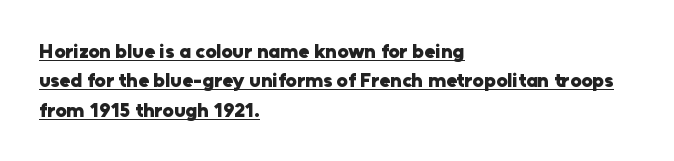
Q: Is the text bold? A: Yes.
Q: Is the text italic (slanted)? A: No, it is upright.
Q: Is the text underlined? A: Yes.
Q: How is the paragraph aligned? A: Left-aligned.
Q: Is the spacing between letters normal or unusually wide? A: Normal.
Q: Is the spacing between lines tight, normal or loose? A: Normal.
